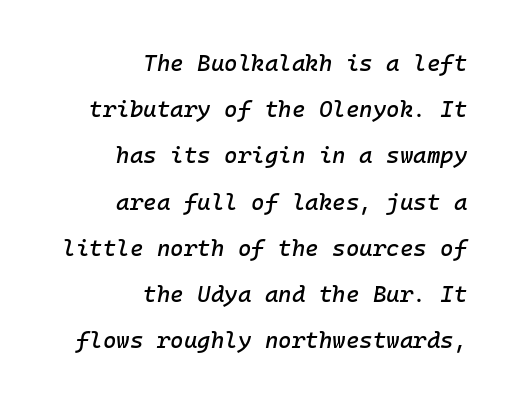
{"italic": "yes", "lean": "right", "slant_degrees": 10, "underline": "no", "align": "right", "line_spacing": "loose", "line_spacing_ratio": 2.01, "letter_spacing": "normal", "letter_spacing_em": 0.0, "glyph_px": 23}
